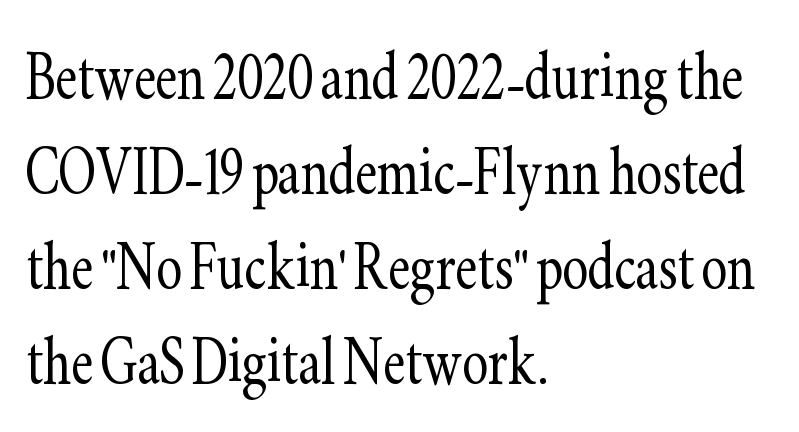
{"serif": "yes", "italic": "no", "bold": "no", "weight": "light", "width": "condensed", "stroke_contrast": "low", "x_height": "small", "monospaced": "no", "underline": "no", "align": "left", "line_spacing_ratio": 1.22, "letter_spacing": "normal", "letter_spacing_em": 0.0, "glyph_px": 78}
